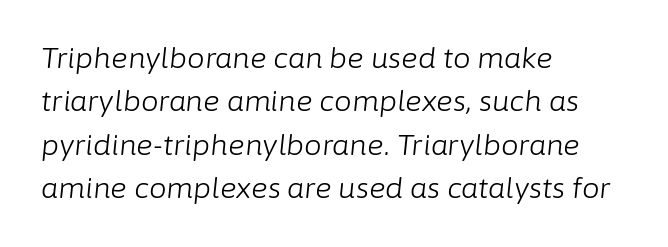
The image shows 28 px light type, italic (leaning right); set left-aligned, normal line spacing (1.55x), normal letter spacing, not underlined; low stroke contrast and a medium x-height.
